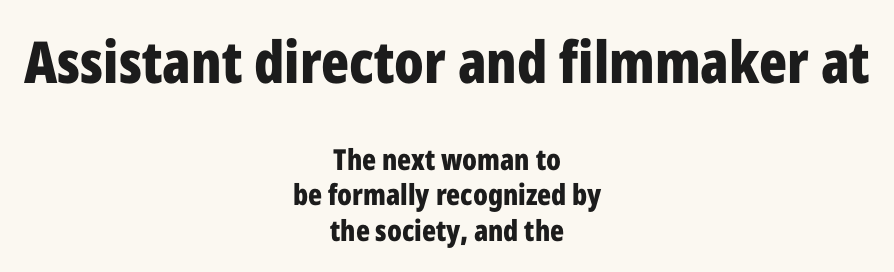
Q: Is the text bold? A: Yes.
Q: Is the text italic (slanted)? A: No, it is upright.
Q: Is the typeface a serif or a sans-serif typeface? A: Sans-serif.
Q: Is the text underlined? A: No.
Q: How is the paragraph aligned? A: Centered.
Q: Is the spacing between letters normal or unusually wide? A: Normal.
Q: Which block of text is set in a larger size, the first (top) or the second (bottom)? A: The first (top) one.
Q: Width (condensed, normal, or wide)? A: Condensed.
Q: Stroke contrast? A: Low.
Q: x-height? A: Medium.
Q: Monospaced? A: No.
